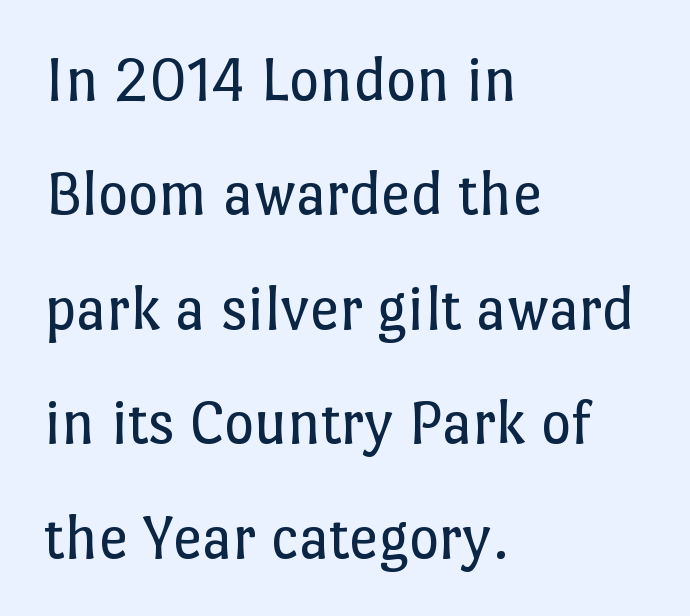
Q: Is the text bold? A: No.
Q: Is the text italic (slanted)? A: No, it is upright.
Q: Is the text underlined? A: No.
Q: How is the paragraph aligned? A: Left-aligned.
Q: Is the spacing between letters normal or unusually wide? A: Normal.
Q: Width (condensed, normal, or wide)? A: Normal.
Q: Stroke contrast? A: Low.
Q: x-height? A: Medium.
Q: Monospaced? A: No.
